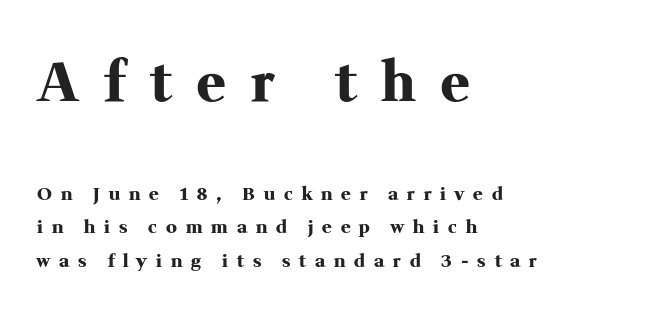
{"serif": "yes", "italic": "no", "bold": "yes", "weight": "heavy", "width": "normal", "stroke_contrast": "medium", "x_height": "medium", "monospaced": "no", "underline": "no", "align": "left", "line_spacing_ratio": 1.86, "letter_spacing": "wide", "letter_spacing_em": 0.49, "larger_block": "first", "size_ratio": 2.94, "glyph_px": 53}
